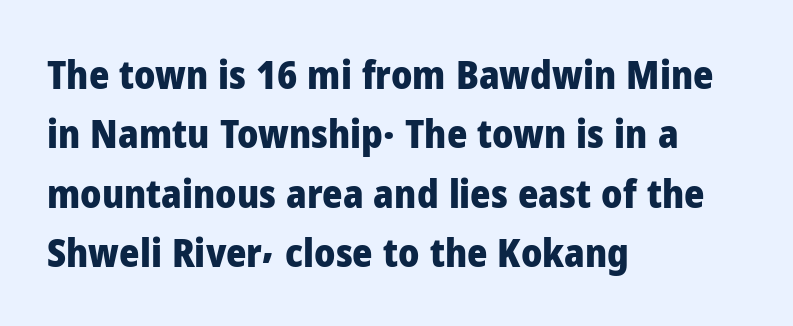
{"serif": "no", "italic": "no", "bold": "yes", "weight": "heavy", "width": "normal", "stroke_contrast": "low", "x_height": "medium", "monospaced": "no", "underline": "no", "align": "left", "line_spacing": "normal", "line_spacing_ratio": 1.52, "letter_spacing": "normal", "letter_spacing_em": 0.0, "glyph_px": 39}
